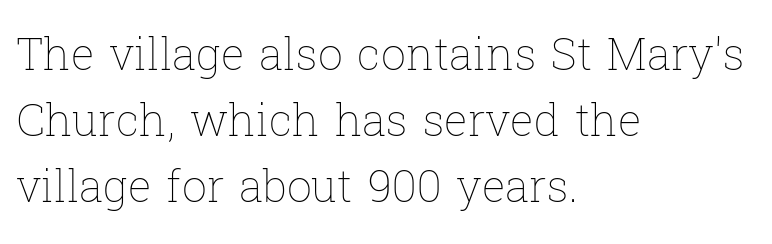
{"italic": "no", "bold": "no", "weight": "thin", "width": "normal", "stroke_contrast": "low", "x_height": "medium", "monospaced": "no", "underline": "no", "align": "left", "line_spacing": "normal", "line_spacing_ratio": 1.5, "letter_spacing": "normal", "letter_spacing_em": 0.0, "glyph_px": 44}
